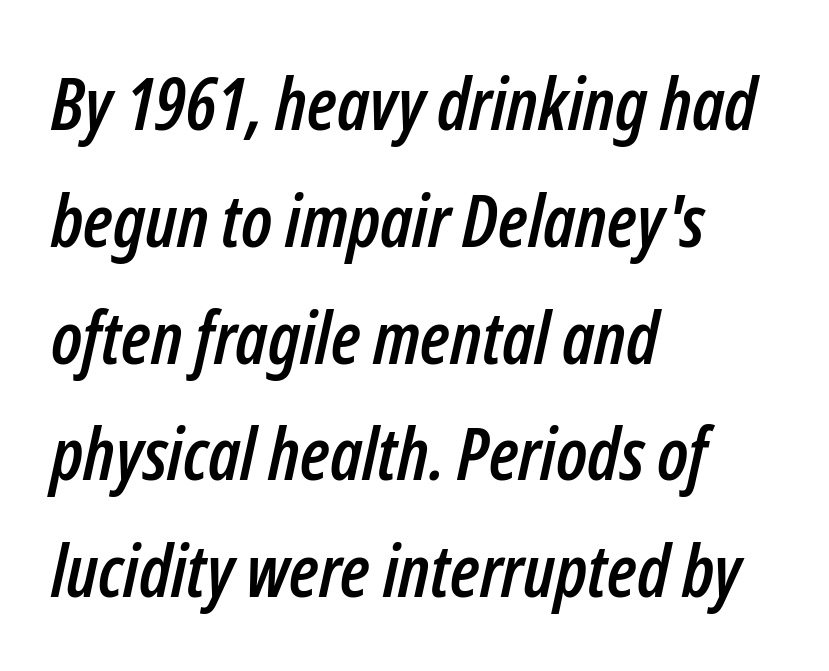
The face used here has a pronounced slope to its letters. Honestly, there is no underline to notice here at all. Do the characters align in a grid? No, the font is proportional. Letter spacing: default.
